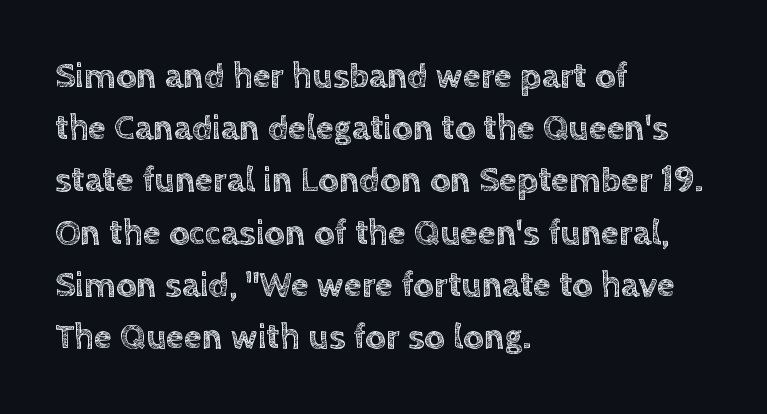
{"italic": "no", "width": "normal", "x_height": "large", "monospaced": "no", "underline": "no", "align": "left", "line_spacing": "normal", "line_spacing_ratio": 1.45, "letter_spacing": "normal", "letter_spacing_em": 0.0, "glyph_px": 36}
